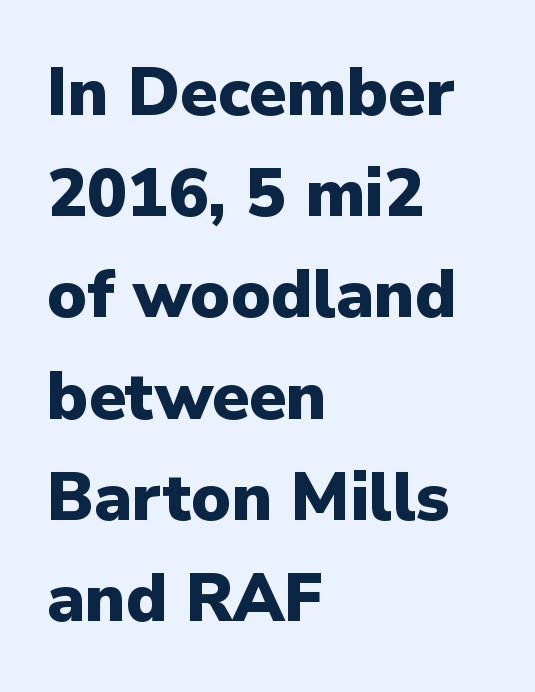
The image shows 67 px heavy sans-serif type, upright; set left-aligned, normal line spacing (1.51x), normal letter spacing, not underlined; low stroke contrast and a medium x-height.
